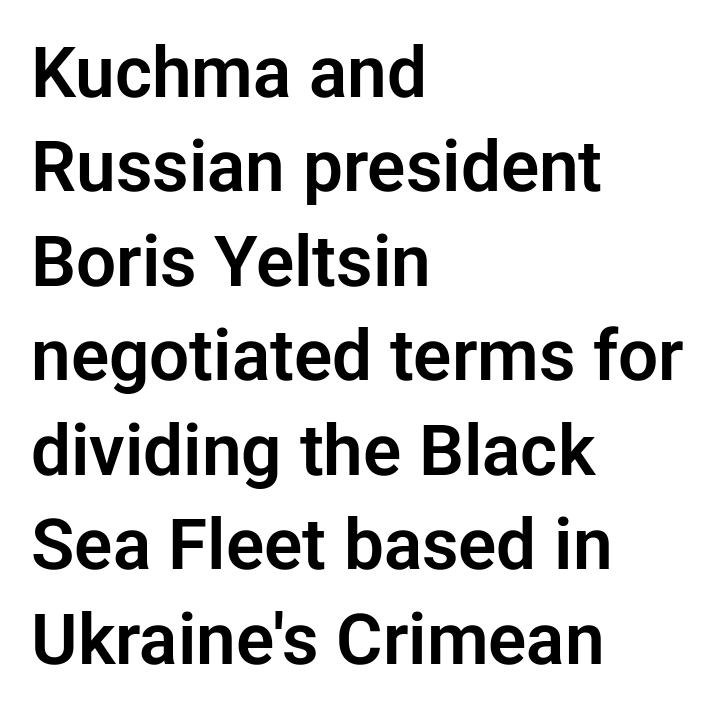
Q: Is the text italic (slanted)? A: No, it is upright.
Q: Is the typeface a serif or a sans-serif typeface? A: Sans-serif.
Q: Is the text underlined? A: No.
Q: How is the paragraph aligned? A: Left-aligned.
Q: Is the spacing between letters normal or unusually wide? A: Normal.
Q: Is the spacing between lines tight, normal or loose? A: Normal.
Q: Width (condensed, normal, or wide)? A: Normal.
Q: Stroke contrast? A: Low.
Q: x-height? A: Medium.
Q: Monospaced? A: No.
